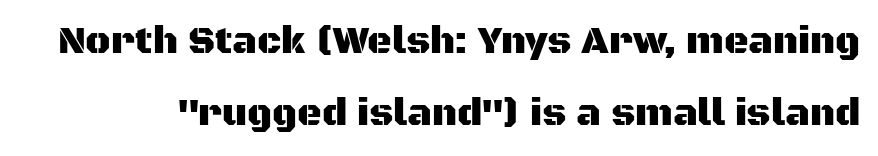
This is the regular roman posture of the typeface. Tracking here is standard; glyphs follow each other at the usual distance. Varying glyph widths throughout — classic text-font behaviour. Grotesque or geometric, the face here clearly has no serifs.
